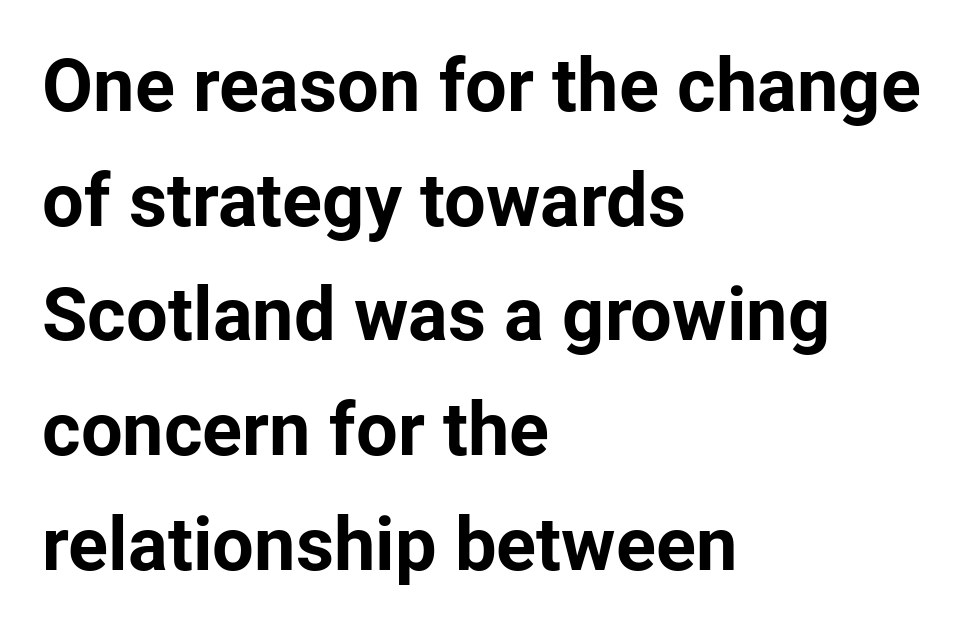
{"serif": "no", "italic": "no", "bold": "yes", "weight": "bold", "width": "normal", "stroke_contrast": "low", "x_height": "medium", "monospaced": "no", "underline": "no", "align": "left", "line_spacing": "normal", "line_spacing_ratio": 1.55, "letter_spacing": "normal", "letter_spacing_em": 0.0, "glyph_px": 74}
